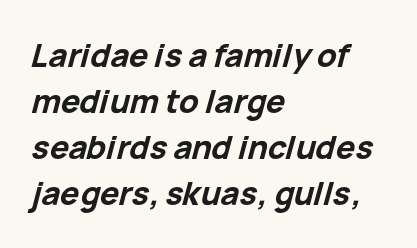
The image shows 32 px bold type, italic (leaning right); set left-aligned, normal line spacing (1.44x), normal letter spacing, not underlined; low stroke contrast and a medium x-height.
